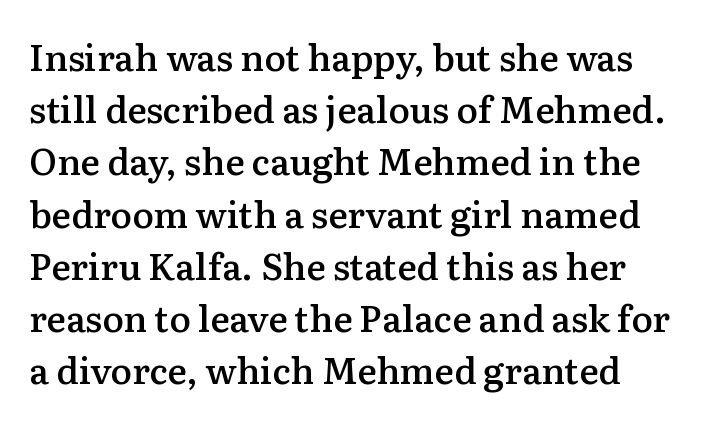
The image shows 36 px semibold serif type, upright; set left-aligned, normal line spacing (1.45x), normal letter spacing, not underlined; medium stroke contrast and a medium x-height.
